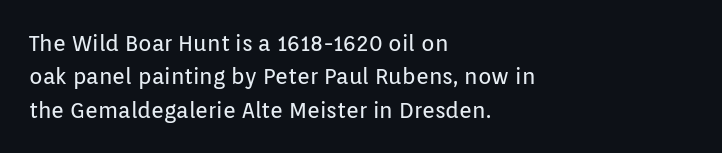
{"italic": "no", "bold": "no", "underline": "no", "align": "left", "line_spacing": "normal", "line_spacing_ratio": 1.52, "letter_spacing": "normal", "letter_spacing_em": 0.0, "glyph_px": 22}
